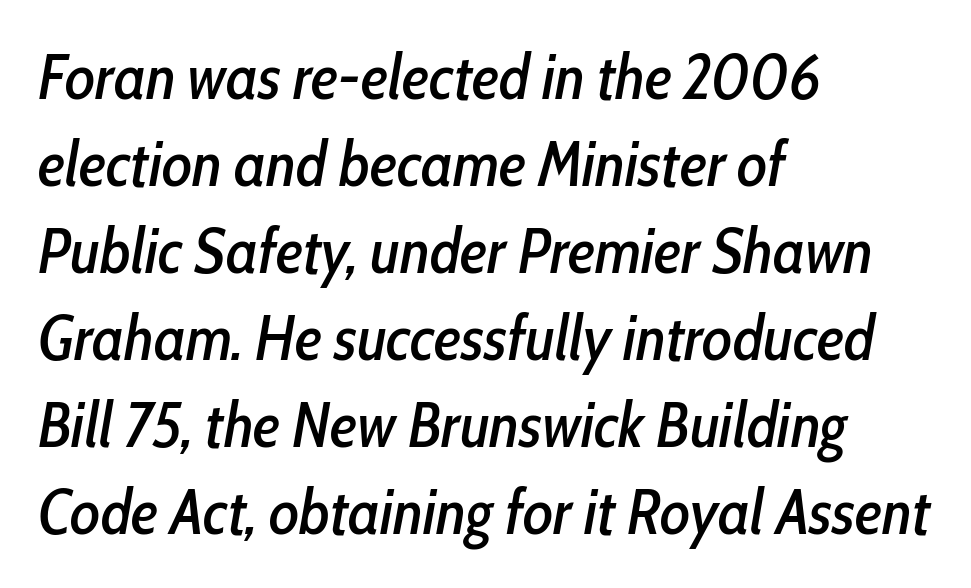
What's the leading like? Ordinary, nothing unusual. The paragraph shown leans on its left margin. Tall strokes in this sample are angled rather than plumb. The horizontal fit of the characters is conventional and even. Here the designer chose a conventional face with non-uniform glyph widths.
